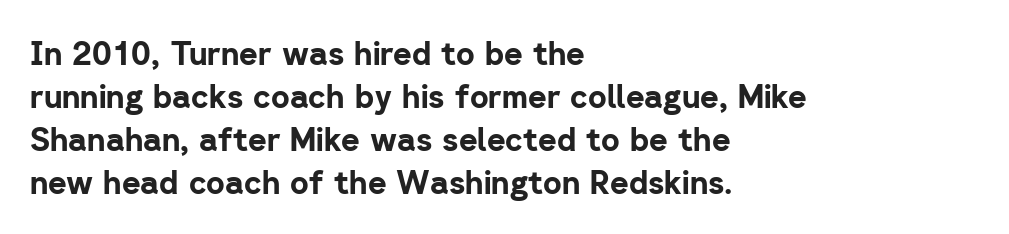
Check where the strokes stop: nothing finishes them off — pure sans. The sample has been set heavy, in full bold. Beneath every word, the page is bare. A classic flush-left, rag-right setting is used for this passage. Ordinary non-slanted type is in use. Each word holds together tightly as a unit, with standard inter-letter gaps.
